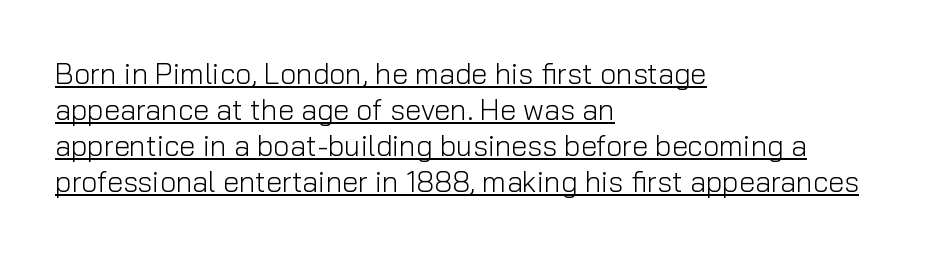
The image shows 29 px light sans-serif type, upright; set left-aligned, line spacing 1.24x, normal letter spacing, underlined; low stroke contrast and a medium x-height.
